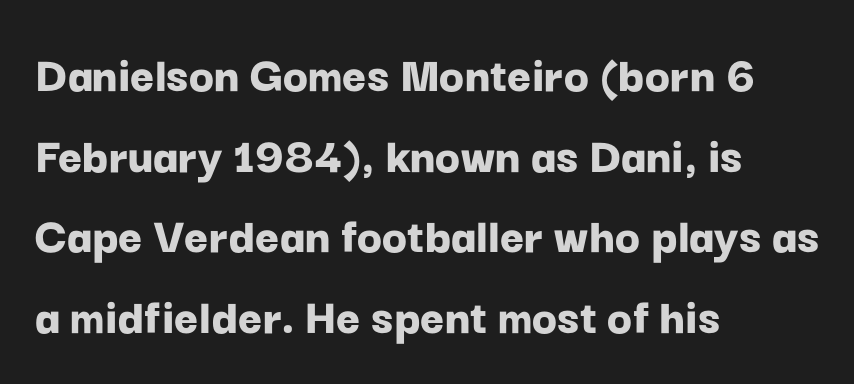
Q: Is the text bold? A: Yes.
Q: Is the text italic (slanted)? A: No, it is upright.
Q: Is the typeface a serif or a sans-serif typeface? A: Sans-serif.
Q: Is the text underlined? A: No.
Q: How is the paragraph aligned? A: Left-aligned.
Q: Is the spacing between letters normal or unusually wide? A: Normal.
Q: Is the spacing between lines tight, normal or loose? A: Normal.
Q: Width (condensed, normal, or wide)? A: Normal.
Q: Stroke contrast? A: Low.
Q: x-height? A: Medium.
Q: Monospaced? A: No.
